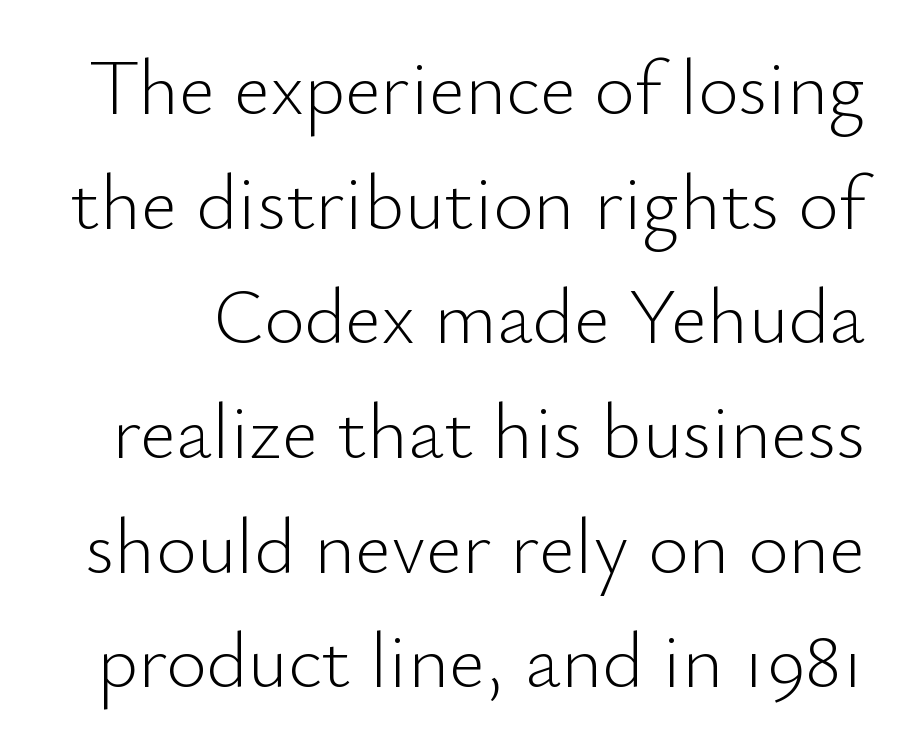
Q: Is the text bold? A: No.
Q: Is the text italic (slanted)? A: No, it is upright.
Q: Is the typeface a serif or a sans-serif typeface? A: Sans-serif.
Q: Is the text underlined? A: No.
Q: Is the spacing between letters normal or unusually wide? A: Normal.
Q: Is the spacing between lines tight, normal or loose? A: Normal.
Q: Width (condensed, normal, or wide)? A: Normal.
Q: Stroke contrast? A: Low.
Q: x-height? A: Small.
Q: Monospaced? A: No.
